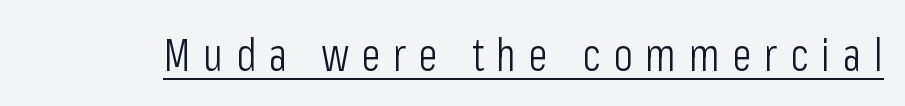
The image shows 45 px light, condensed sans-serif type, upright; set unusually wide letter spacing (+0.28 em), underlined; low stroke contrast and a medium x-height.
